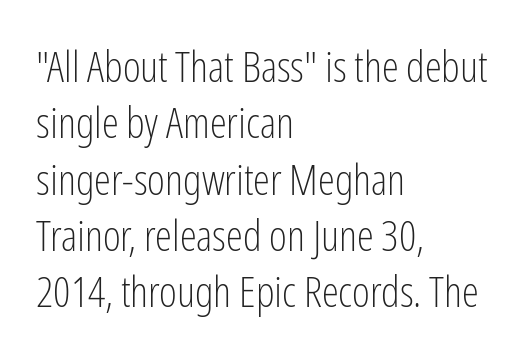
The image shows 43 px light, condensed sans-serif type, upright; set left-aligned, normal line spacing (1.31x), normal letter spacing, not underlined; low stroke contrast and a medium x-height.
